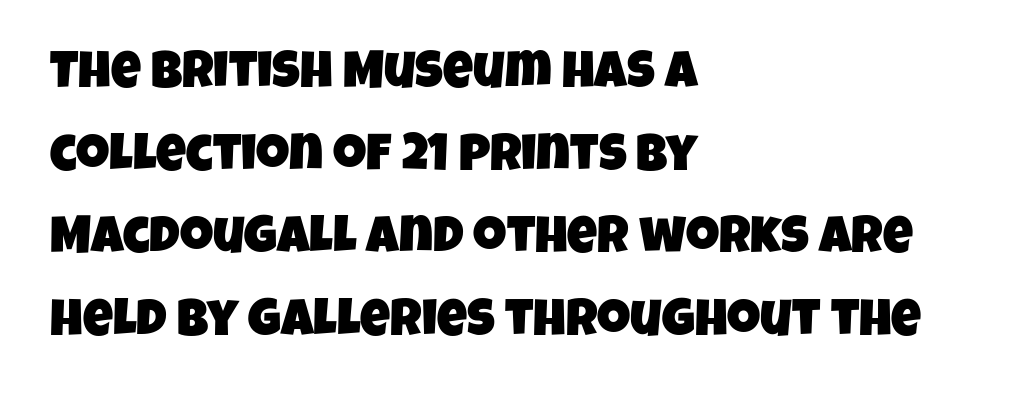
{"serif": "no", "width": "condensed", "stroke_contrast": "low", "x_height": "large", "monospaced": "no", "underline": "no", "align": "left", "line_spacing": "normal", "line_spacing_ratio": 1.59, "letter_spacing": "normal", "letter_spacing_em": 0.0, "glyph_px": 52}
